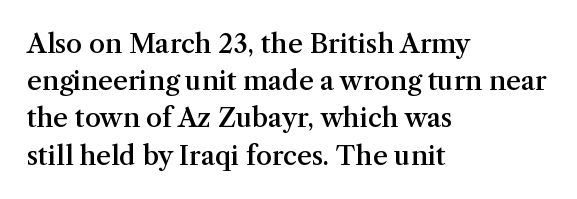
{"italic": "no", "bold": "semi", "underline": "no", "align": "left", "line_spacing": "normal", "line_spacing_ratio": 1.43, "letter_spacing": "normal", "letter_spacing_em": 0.0, "glyph_px": 26}
